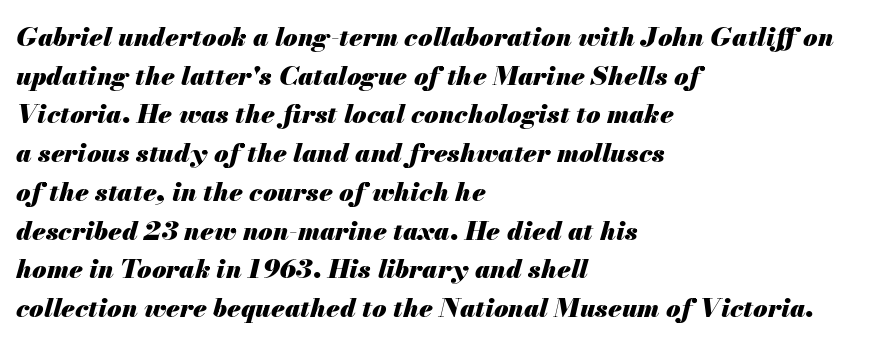
{"italic": "yes", "lean": "right", "slant_degrees": 13, "bold": "yes", "underline": "no", "align": "left", "line_spacing": "normal", "line_spacing_ratio": 1.49, "letter_spacing": "normal", "letter_spacing_em": 0.0, "glyph_px": 26}
